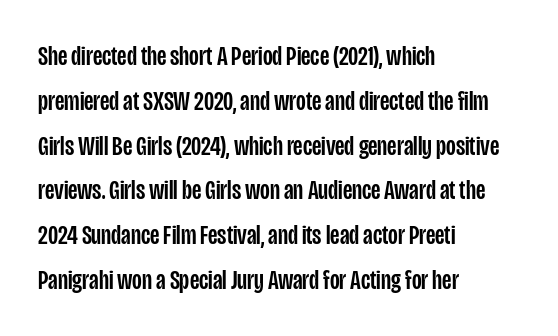
Q: Is the text italic (slanted)? A: No, it is upright.
Q: Is the typeface a serif or a sans-serif typeface? A: Sans-serif.
Q: Is the text underlined? A: No.
Q: How is the paragraph aligned? A: Left-aligned.
Q: Is the spacing between letters normal or unusually wide? A: Normal.
Q: Is the spacing between lines tight, normal or loose? A: Normal.
Q: Width (condensed, normal, or wide)? A: Condensed.
Q: Stroke contrast? A: Low.
Q: x-height? A: Large.
Q: Monospaced? A: No.
